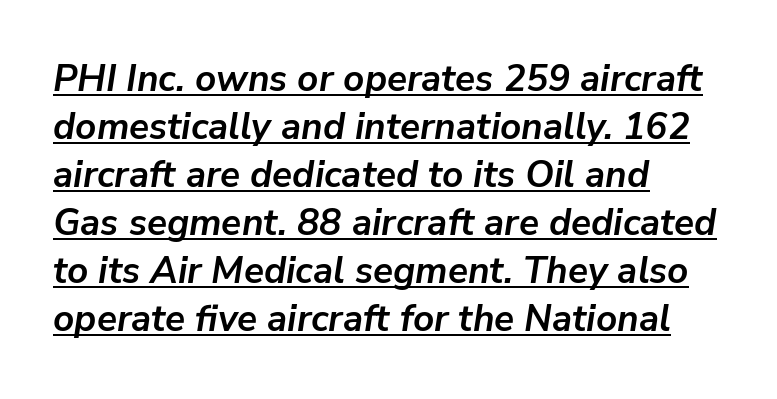
Glyph-to-glyph distance matches everyday printed text. Is there an underline? Yes — a line sits under the letters. Note the varied advance widths — an 'i' is clearly narrower than an 'm'. What weight is shown? A full bold with thick strokes. One-word summary of the alignment: left. Slanted lettering throughout.
